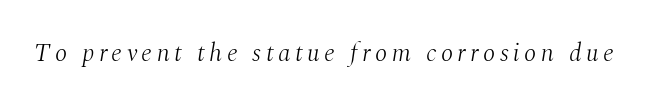
{"italic": "yes", "lean": "right", "slant_degrees": 10, "bold": "no", "underline": "no", "glyph_px": 25}
